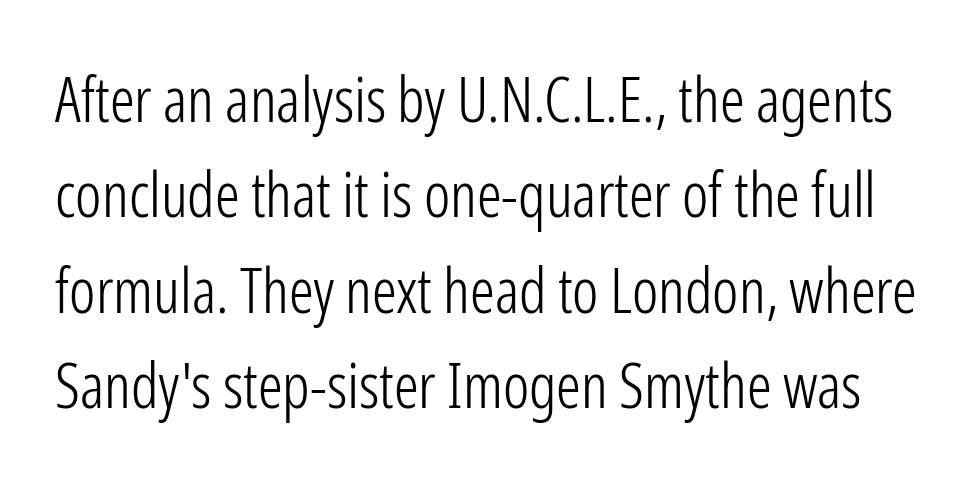
Q: Is the text bold? A: No.
Q: Is the text italic (slanted)? A: No, it is upright.
Q: Is the typeface a serif or a sans-serif typeface? A: Sans-serif.
Q: Is the text underlined? A: No.
Q: Is the spacing between letters normal or unusually wide? A: Normal.
Q: Is the spacing between lines tight, normal or loose? A: Normal.
Q: Width (condensed, normal, or wide)? A: Condensed.
Q: Stroke contrast? A: Low.
Q: x-height? A: Medium.
Q: Monospaced? A: No.
